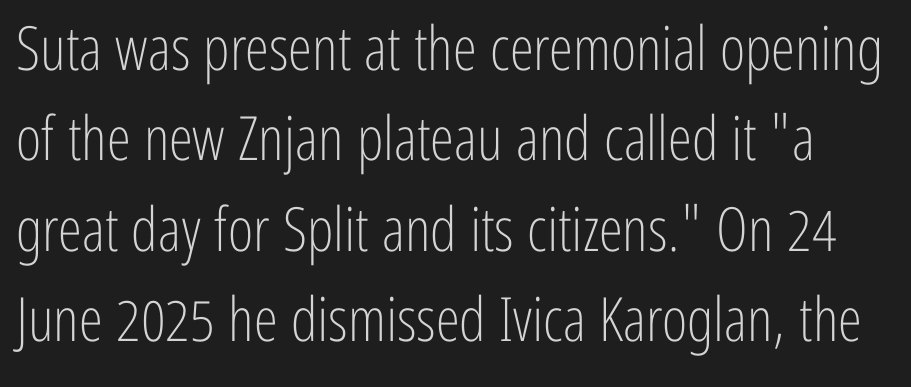
Do the characters align in a grid? No, the font is proportional. This sample uses plain, unmodified letter spacing. Check the space under the baseline: it is left empty. The designer left line spacing at the default.
